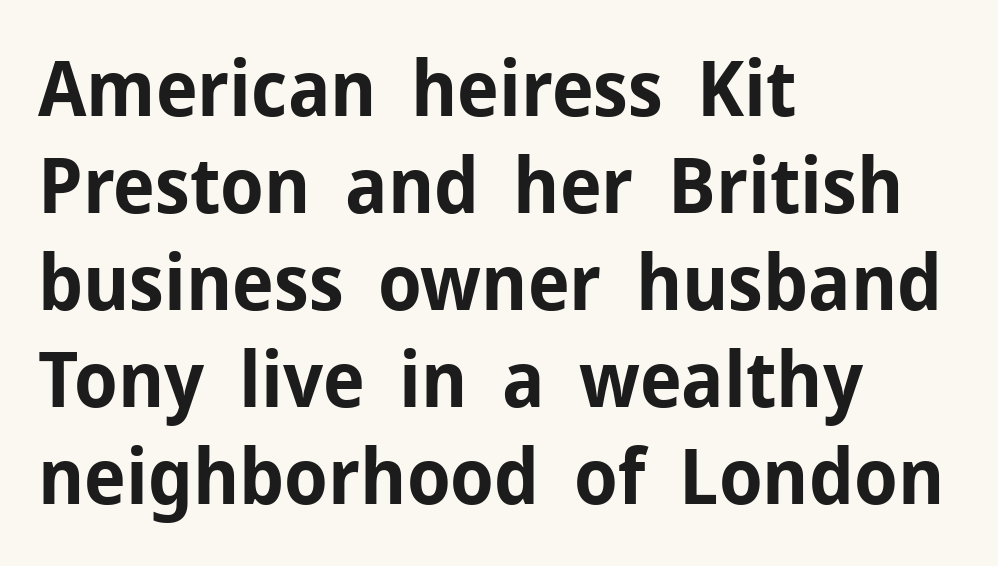
The image shows 77 px bold sans-serif type, upright; set left-aligned, normal line spacing (1.26x), normal letter spacing, not underlined; low stroke contrast and a medium x-height.
